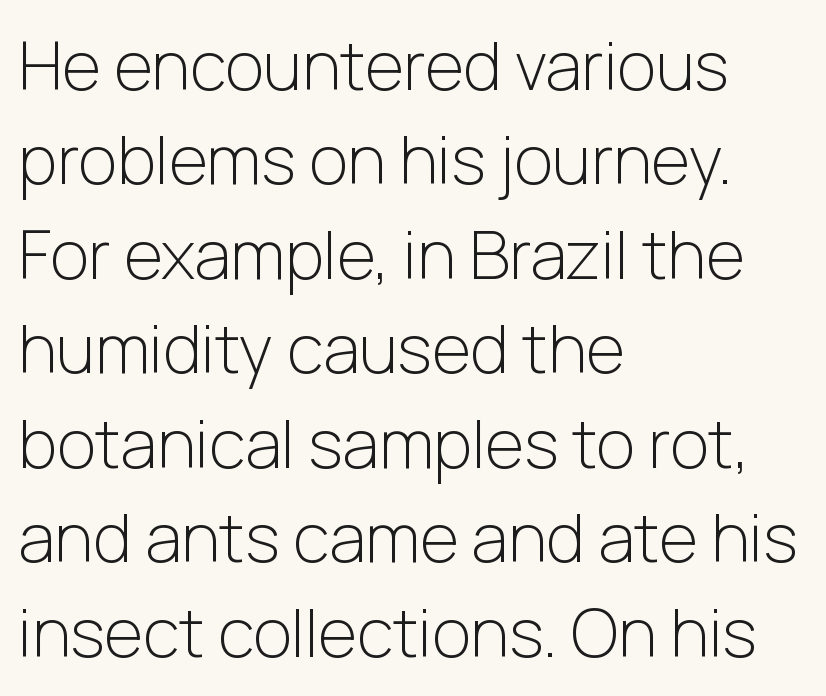
The image shows 67 px light sans-serif type, upright; set left-aligned, normal line spacing (1.41x), normal letter spacing, not underlined; low stroke contrast and a medium x-height.
